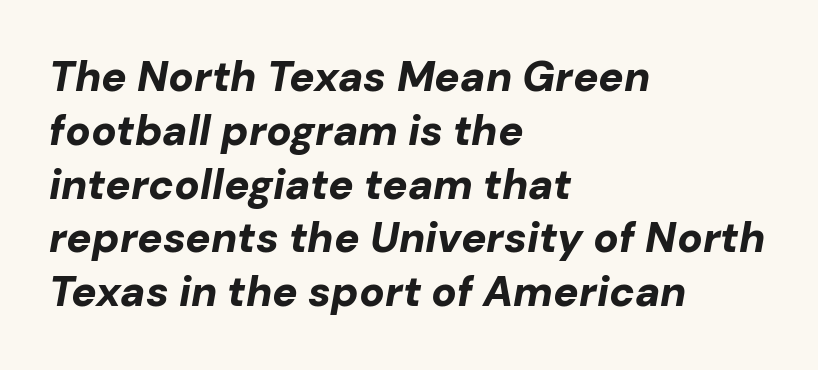
{"italic": "yes", "lean": "right", "slant_degrees": 10, "bold": "yes", "weight": "bold", "width": "normal", "stroke_contrast": "low", "x_height": "medium", "monospaced": "no", "underline": "no", "align": "left", "line_spacing": "normal", "line_spacing_ratio": 1.28, "letter_spacing": "normal", "letter_spacing_em": 0.0, "glyph_px": 42}
